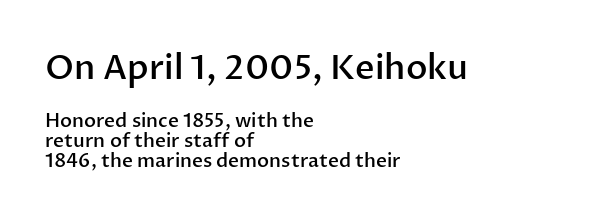
Q: Is the text bold? A: Semi-bold.
Q: Is the text italic (slanted)? A: No, it is upright.
Q: Is the typeface a serif or a sans-serif typeface? A: Sans-serif.
Q: Is the text underlined? A: No.
Q: How is the paragraph aligned? A: Left-aligned.
Q: Is the spacing between letters normal or unusually wide? A: Normal.
Q: Is the spacing between lines tight, normal or loose? A: Tight.
Q: Which block of text is set in a larger size, the first (top) or the second (bottom)? A: The first (top) one.
Q: Width (condensed, normal, or wide)? A: Normal.
Q: Stroke contrast? A: Low.
Q: x-height? A: Medium.
Q: Monospaced? A: No.
